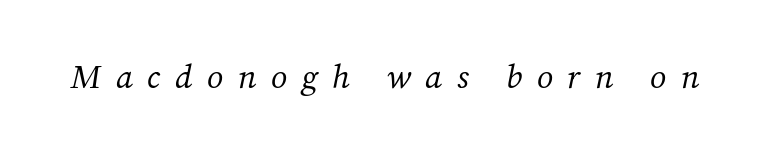
The image shows 33 px regular-weight serif type, italic (leaning right); set unusually wide letter spacing (+0.44 em), not underlined; medium stroke contrast and a medium x-height.
